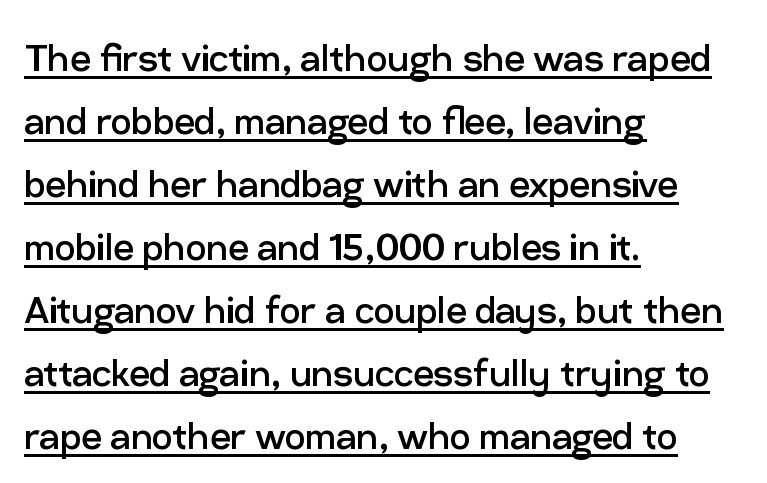
The image shows 46 px regular-weight sans-serif type, upright; set left-aligned, normal line spacing (1.37x), normal letter spacing, underlined; low stroke contrast and a medium x-height.
